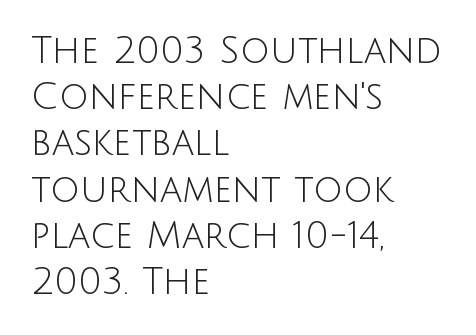
{"serif": "no", "italic": "no", "bold": "no", "weight": "light", "width": "normal", "stroke_contrast": "low", "x_height": "large", "monospaced": "no", "underline": "no", "align": "left", "line_spacing": "normal", "line_spacing_ratio": 1.25, "letter_spacing": "normal", "letter_spacing_em": 0.0, "glyph_px": 37}
